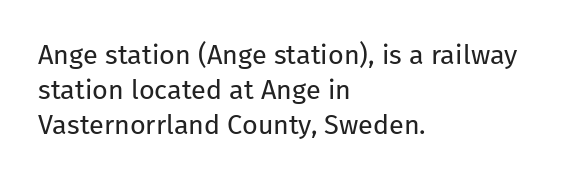
Style check: upright. Plain, unruled lines of type. The paragraph has a hard left edge and a soft right edge. This rendering leaves character spacing at its baseline value. A typesetter would call this leading conventional body-copy spacing. These glyphs show unthickened strokes, regular width or finer.
